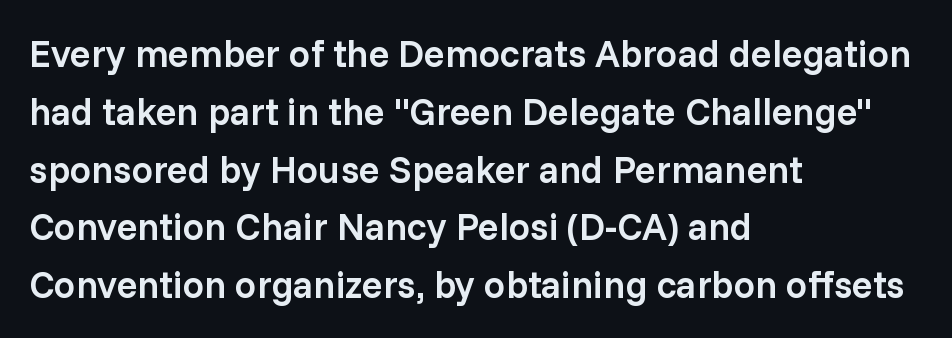
{"serif": "no", "italic": "no", "bold": "semi", "weight": "semibold", "width": "normal", "stroke_contrast": "low", "x_height": "medium", "monospaced": "no", "underline": "no", "align": "left", "line_spacing": "normal", "line_spacing_ratio": 1.52, "letter_spacing": "normal", "letter_spacing_em": 0.0, "glyph_px": 38}
